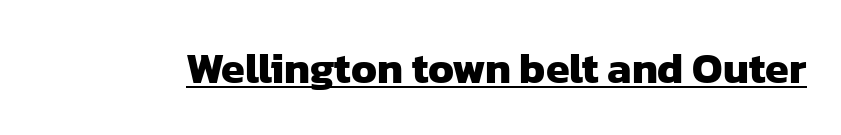
{"serif": "no", "bold": "yes", "weight": "heavy", "width": "normal", "stroke_contrast": "low", "x_height": "medium", "monospaced": "no", "underline": "yes", "letter_spacing": "normal", "letter_spacing_em": 0.0, "glyph_px": 43}
